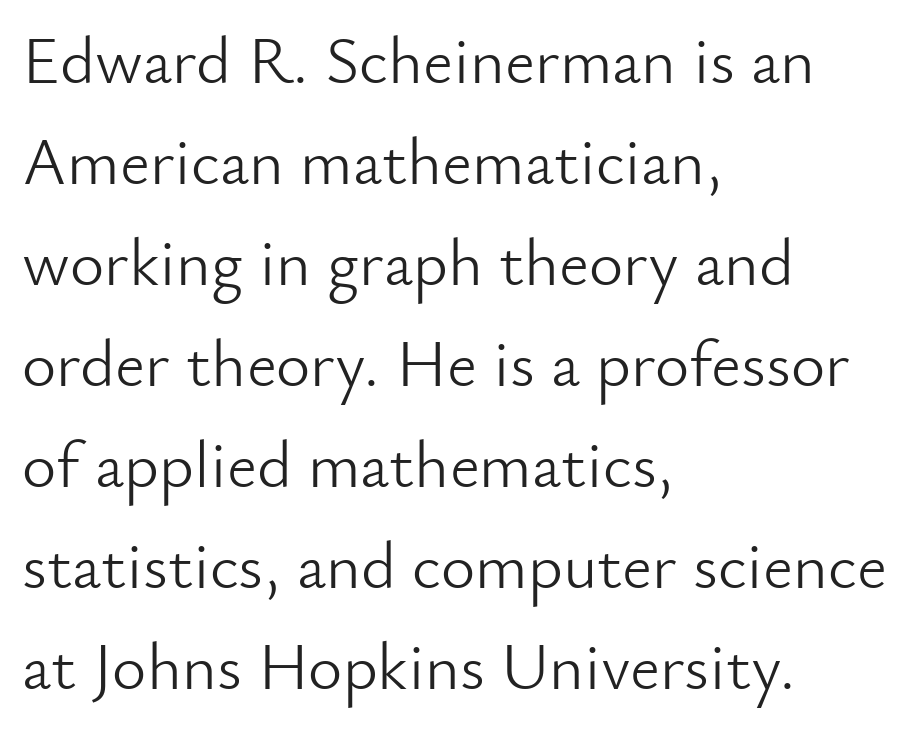
The lettering stays uniformly vertical, giving the passage a roman look. Regular leading. The letterforms sit at book weight or below. The zone under the glyphs is completely vacant. The rendering anchors every line to the left-hand side. The rendering uses natural spacing where letterforms have individual widths.
